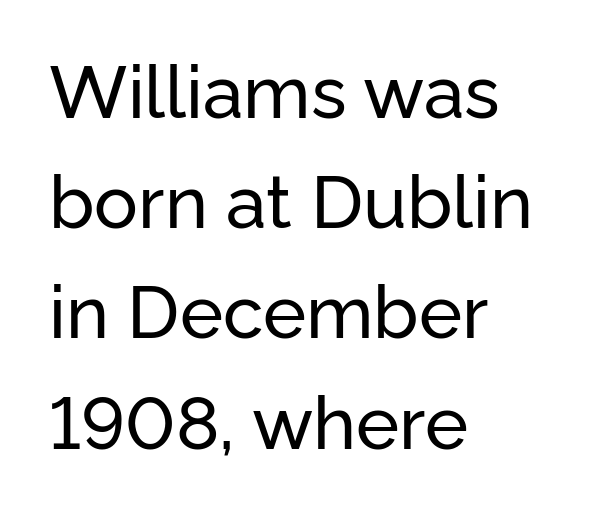
{"serif": "no", "italic": "no", "width": "normal", "stroke_contrast": "low", "x_height": "medium", "monospaced": "no", "underline": "no", "align": "left", "line_spacing": "normal", "line_spacing_ratio": 1.51, "letter_spacing": "normal", "letter_spacing_em": 0.0, "glyph_px": 73}
